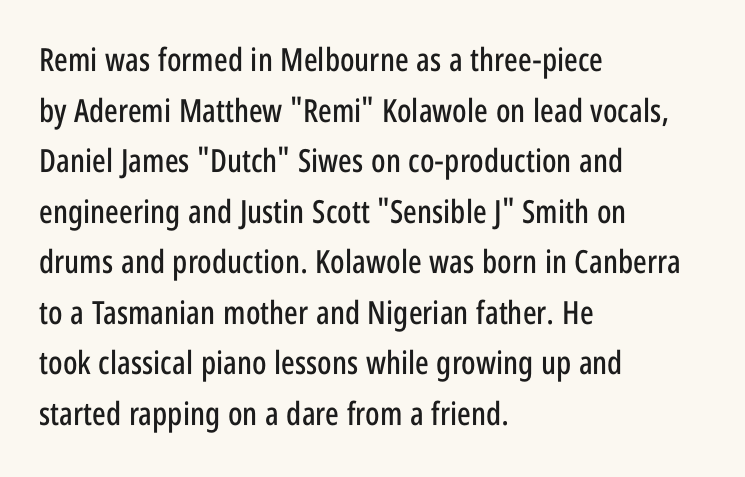
{"serif": "no", "italic": "no", "width": "condensed", "stroke_contrast": "low", "x_height": "large", "monospaced": "no", "underline": "no", "align": "left", "line_spacing": "normal", "line_spacing_ratio": 1.58, "letter_spacing": "normal", "letter_spacing_em": 0.0, "glyph_px": 32}
